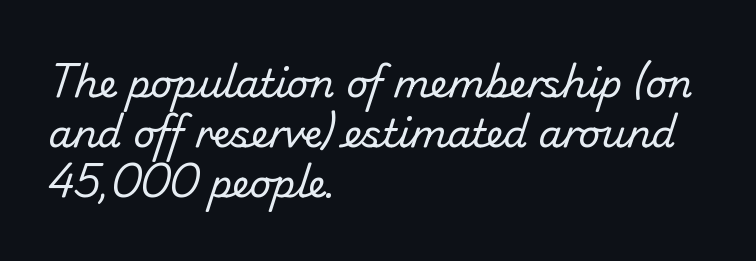
{"serif": "no", "bold": "no", "weight": "regular", "width": "normal", "stroke_contrast": "low", "x_height": "small", "monospaced": "no", "underline": "no", "align": "left", "line_spacing": "normal", "line_spacing_ratio": 1.32, "letter_spacing": "normal", "letter_spacing_em": 0.0, "glyph_px": 38}
